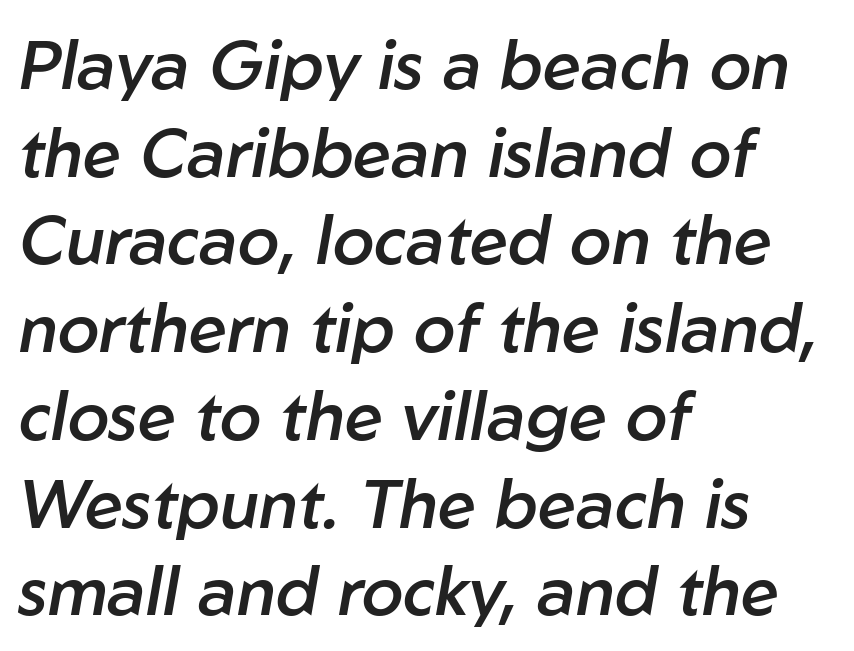
The image shows 68 px semibold type, italic (leaning right); set left-aligned, normal line spacing (1.29x), normal letter spacing, not underlined; low stroke contrast and a medium x-height.
